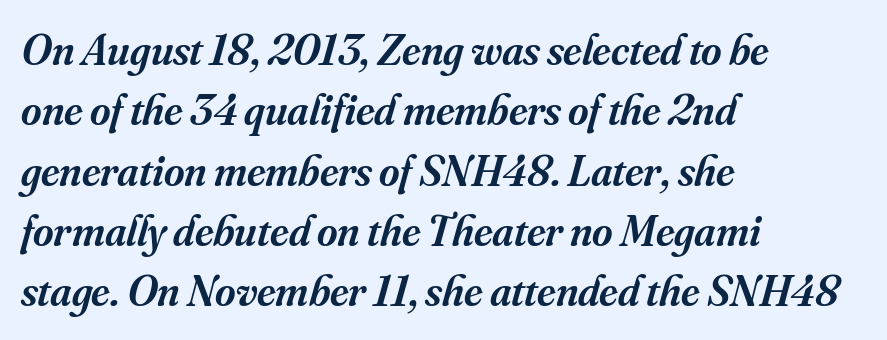
The image shows 44 px semibold serif type, italic (leaning right); set left-aligned, normal line spacing (1.37x), normal letter spacing, not underlined; medium stroke contrast and a small x-height.
